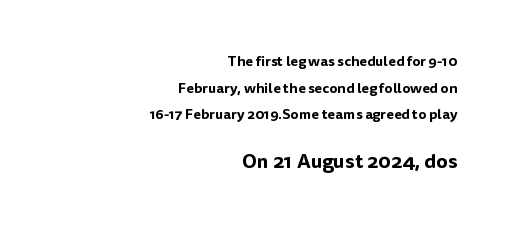
The image shows 20 px text type, upright; set right-aligned, loose line spacing (1.9x), normal letter spacing, not underlined; the second (bottom) block is 1.43x larger.
